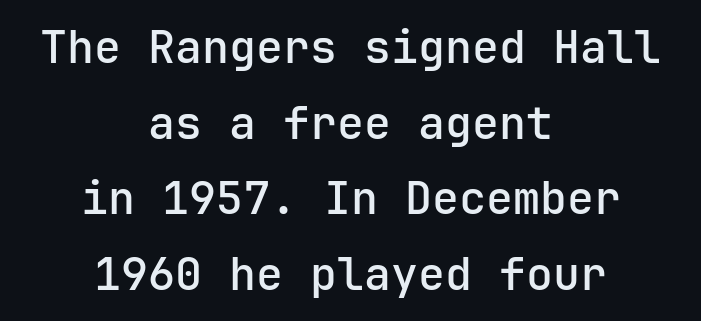
{"serif": "no", "italic": "no", "bold": "semi", "weight": "semibold", "width": "normal", "stroke_contrast": "low", "x_height": "medium", "underline": "no", "align": "center", "line_spacing": "normal", "line_spacing_ratio": 1.68, "letter_spacing": "normal", "letter_spacing_em": 0.0, "glyph_px": 45}
